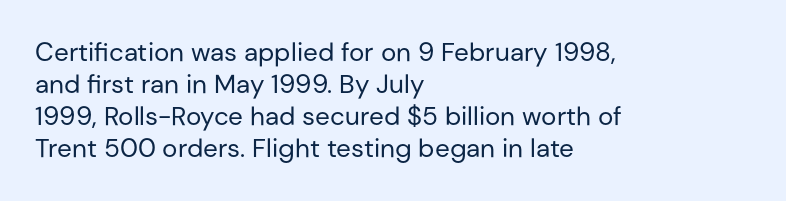
{"italic": "no", "bold": "no", "underline": "no", "align": "left", "line_spacing_ratio": 1.23, "letter_spacing": "normal", "letter_spacing_em": 0.0, "glyph_px": 26}
